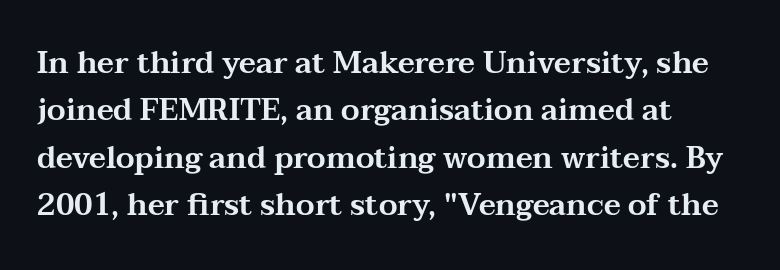
The image shows 30 px wide serif type, upright; set left-aligned, normal line spacing (1.58x), normal letter spacing, not underlined; medium stroke contrast and a medium x-height.
